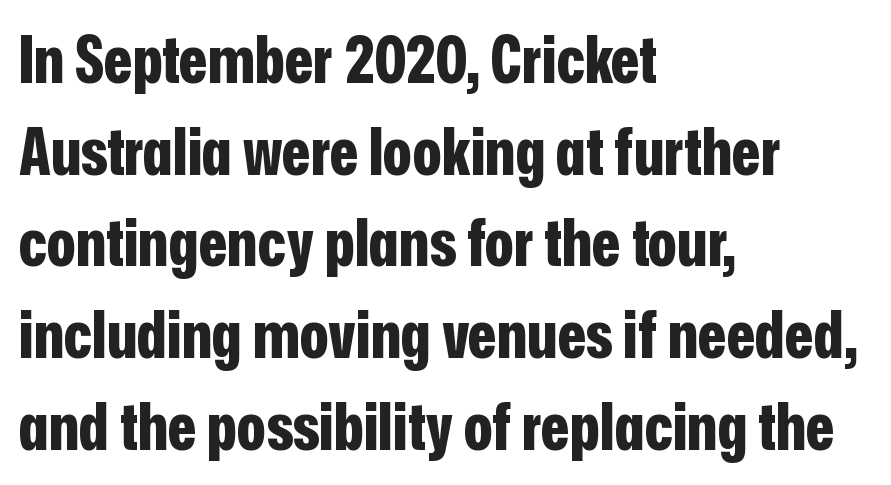
{"serif": "no", "italic": "no", "bold": "yes", "weight": "bold", "width": "condensed", "stroke_contrast": "low", "x_height": "medium", "monospaced": "no", "underline": "no", "align": "left", "line_spacing": "normal", "line_spacing_ratio": 1.39, "letter_spacing": "normal", "letter_spacing_em": 0.0, "glyph_px": 66}
